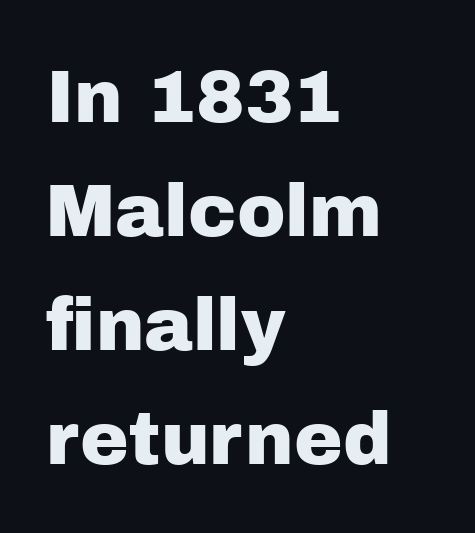
Q: Is the text italic (slanted)? A: No, it is upright.
Q: Is the typeface a serif or a sans-serif typeface? A: Sans-serif.
Q: Is the text underlined? A: No.
Q: How is the paragraph aligned? A: Left-aligned.
Q: Is the spacing between letters normal or unusually wide? A: Normal.
Q: Is the spacing between lines tight, normal or loose? A: Normal.
Q: Width (condensed, normal, or wide)? A: Normal.
Q: Stroke contrast? A: Low.
Q: x-height? A: Medium.
Q: Monospaced? A: No.
